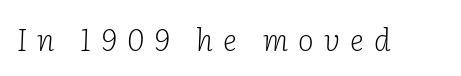
Q: Is the text bold? A: No.
Q: Is the text italic (slanted)? A: Yes, it leans right by about 2 degrees.
Q: Is the typeface a serif or a sans-serif typeface? A: Serif.
Q: Is the text underlined? A: No.
Q: Is the spacing between letters normal or unusually wide? A: Unusually wide.
Q: Width (condensed, normal, or wide)? A: Normal.
Q: Stroke contrast? A: Low.
Q: x-height? A: Medium.
Q: Monospaced? A: No.
